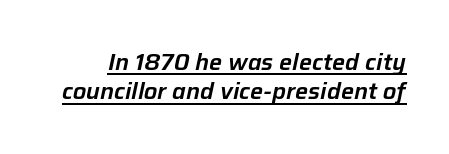
The image shows 23 px text type, italic (leaning right); set normal line spacing (1.28x), normal letter spacing, underlined.
